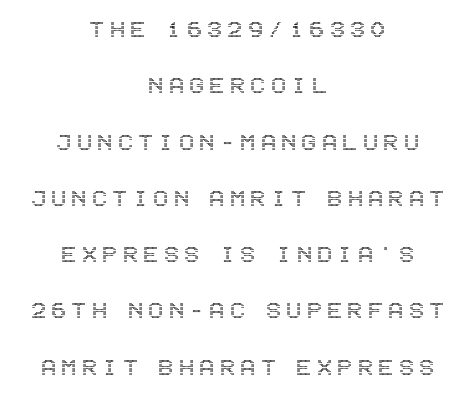
{"italic": "no", "width": "condensed", "x_height": "large", "underline": "no", "align": "center", "line_spacing": "loose", "line_spacing_ratio": 2.01, "glyph_px": 28}
